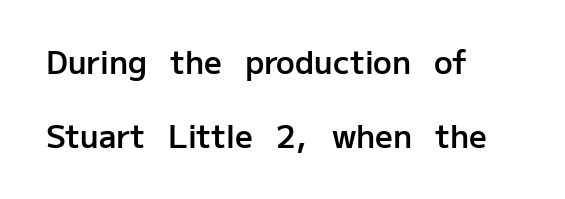
Here the glyphs are tracked normally, forming tight word shapes. Upright lettering throughout. Observe the absence of serifs on each vertical stroke in this sample. Caption: semibold face, moderately heavy strokes. Line beginnings align vertically; line endings do not. Here the designer chose a conventional face with non-uniform glyph widths.
